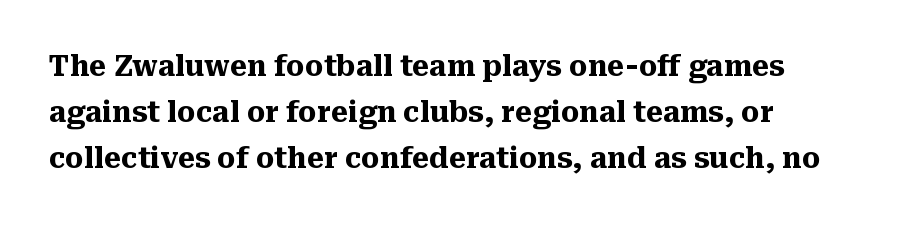
{"serif": "yes", "italic": "no", "bold": "yes", "weight": "heavy", "width": "normal", "stroke_contrast": "medium", "x_height": "medium", "monospaced": "no", "underline": "no", "align": "left", "line_spacing": "normal", "line_spacing_ratio": 1.58, "letter_spacing": "normal", "letter_spacing_em": 0.0, "glyph_px": 29}
